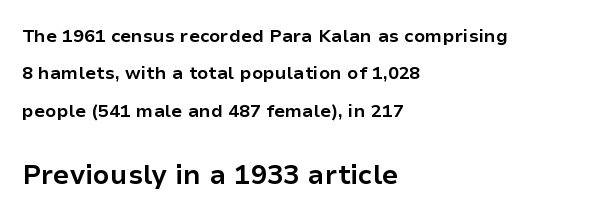
{"italic": "no", "bold": "yes", "underline": "no", "align": "left", "line_spacing": "loose", "line_spacing_ratio": 2.07, "letter_spacing": "normal", "letter_spacing_em": 0.0, "larger_block": "second", "size_ratio": 1.5, "glyph_px": 27}
